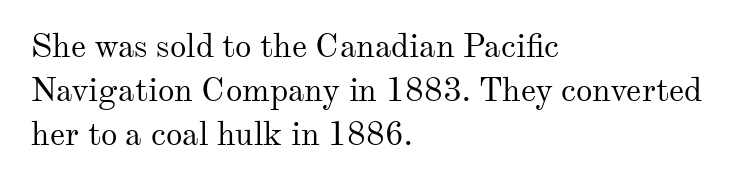
{"serif": "yes", "italic": "no", "bold": "no", "weight": "regular", "width": "normal", "stroke_contrast": "medium", "x_height": "small", "monospaced": "no", "underline": "no", "align": "left", "line_spacing": "normal", "line_spacing_ratio": 1.34, "letter_spacing": "normal", "letter_spacing_em": 0.0, "glyph_px": 33}
